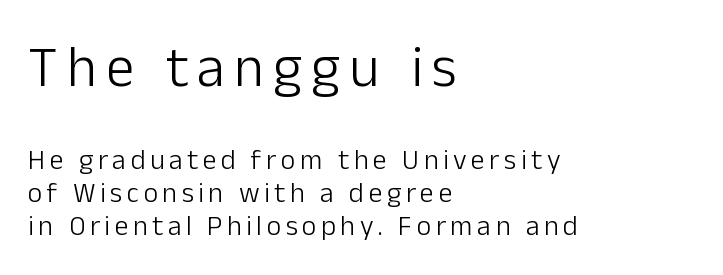
Q: Is the text bold? A: No.
Q: Is the text italic (slanted)? A: No, it is upright.
Q: Is the typeface a serif or a sans-serif typeface? A: Sans-serif.
Q: Is the text underlined? A: No.
Q: How is the paragraph aligned? A: Left-aligned.
Q: Which block of text is set in a larger size, the first (top) or the second (bottom)? A: The first (top) one.
Q: Width (condensed, normal, or wide)? A: Normal.
Q: Stroke contrast? A: Low.
Q: x-height? A: Medium.
Q: Monospaced? A: No.
